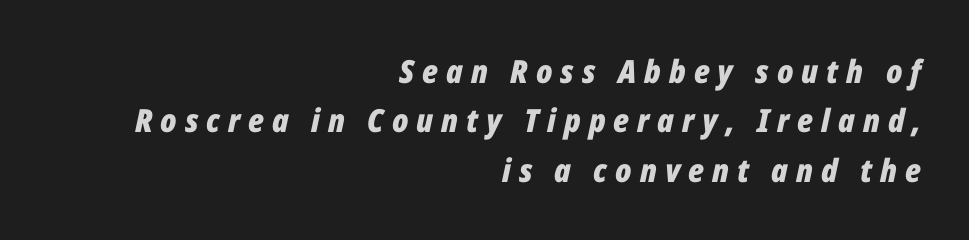
Q: Is the text bold? A: Yes.
Q: Is the text italic (slanted)? A: Yes, it leans right by about 12 degrees.
Q: Is the text underlined? A: No.
Q: How is the paragraph aligned? A: Right-aligned.
Q: Is the spacing between letters normal or unusually wide? A: Unusually wide.
Q: Is the spacing between lines tight, normal or loose? A: Normal.
Q: Width (condensed, normal, or wide)? A: Condensed.
Q: Stroke contrast? A: Low.
Q: x-height? A: Medium.
Q: Monospaced? A: No.
